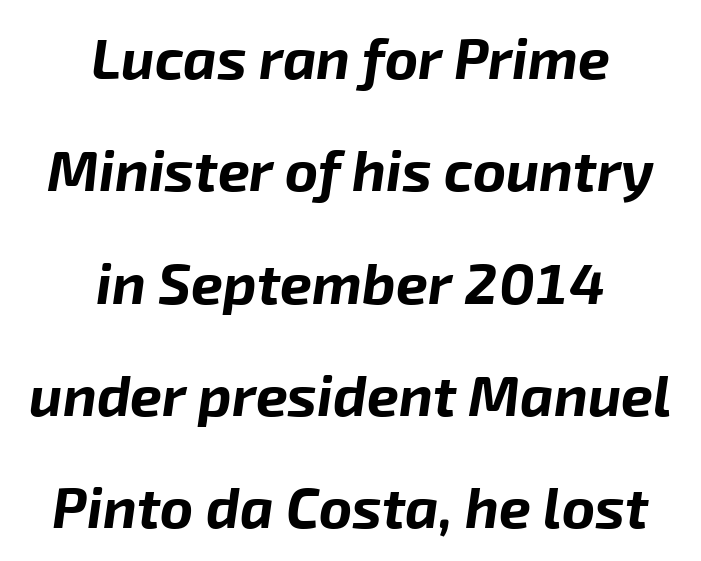
The image shows 57 px bold type, italic (leaning right); set centered, loose line spacing (1.97x), normal letter spacing, not underlined; low stroke contrast and a medium x-height.
